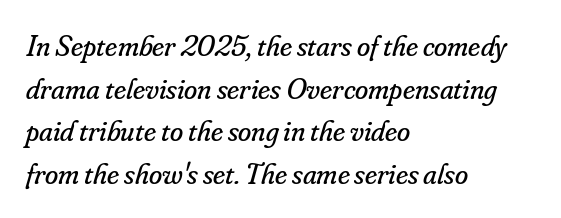
The image shows 30 px regular-weight serif type, italic (leaning right); set left-aligned, normal line spacing (1.42x), normal letter spacing, not underlined; low stroke contrast and a small x-height.
